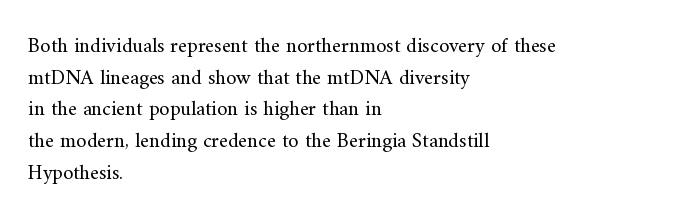
The image shows 21 px text type, upright; set left-aligned, normal line spacing (1.51x), normal letter spacing, not underlined.
